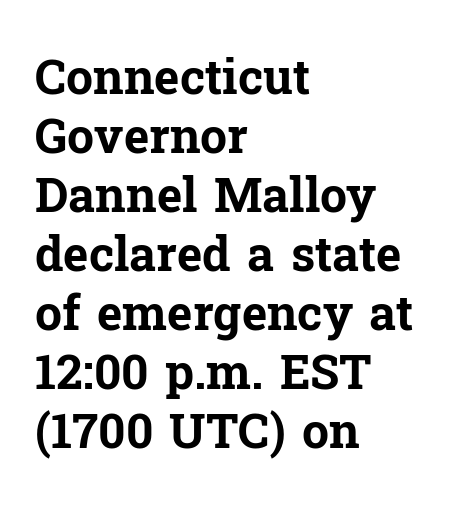
Does the lettering tilt? It doesn't — this is upright. Notice how the passage keeps a crisp vertical edge on the left only. Spacing verdict: proportional, widths tailored to each character. Nobody drew a line under any word here. Caption: standard tracking, unaltered. Does the weight exceed regular? Yes, all the way to bold.
